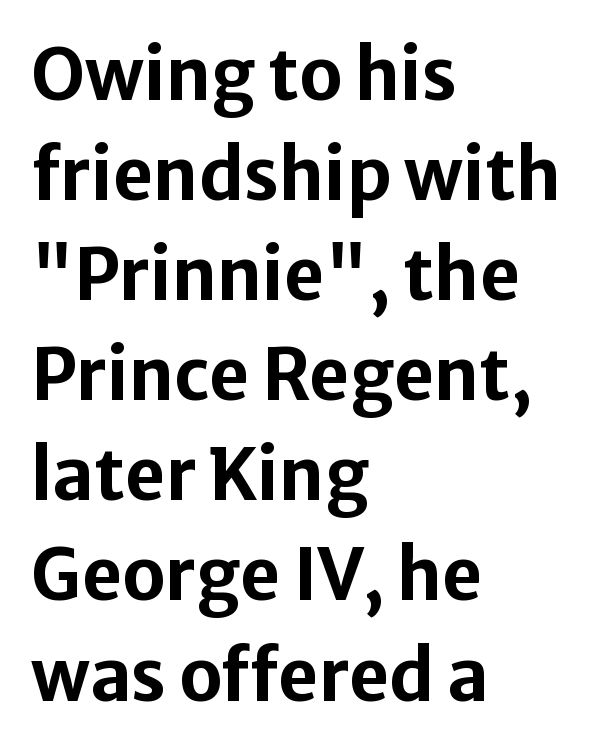
{"serif": "no", "italic": "no", "bold": "yes", "weight": "bold", "width": "normal", "stroke_contrast": "low", "x_height": "medium", "monospaced": "no", "underline": "no", "align": "left", "line_spacing": "normal", "line_spacing_ratio": 1.43, "letter_spacing": "normal", "letter_spacing_em": 0.0, "glyph_px": 70}
